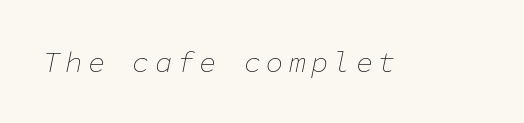
The rendering uses typewriter-style spacing with identical character cells. If you drew a line through each stem, it would be angled. Just letters on the line, the space beneath them empty. Stroke mass is kept to a normal reading level or below.
